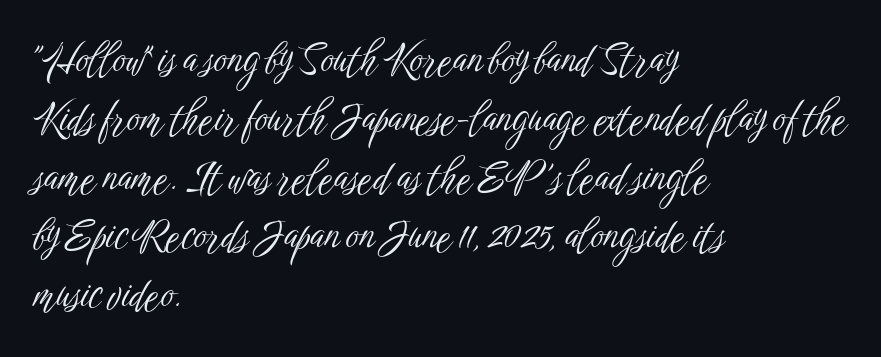
{"serif": "no", "bold": "no", "weight": "light", "width": "condensed", "stroke_contrast": "low", "x_height": "medium", "monospaced": "no", "underline": "no", "align": "left", "line_spacing": "normal", "line_spacing_ratio": 1.47, "letter_spacing": "normal", "letter_spacing_em": 0.0, "glyph_px": 40}
